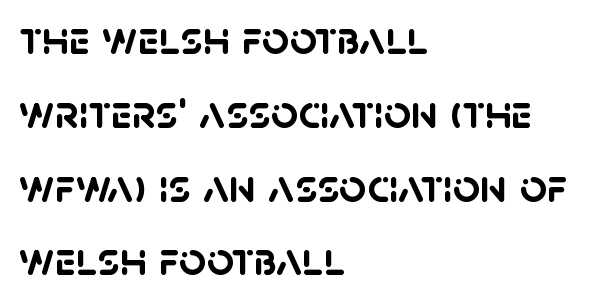
Type style note: lacks serifs. The letters advance in unequal steps, a hallmark of proportional type. The zone under the glyphs is completely vacant. Successive baselines arrive at the customary interval. These lines keep a tight, regular rhythm from letter to letter.
